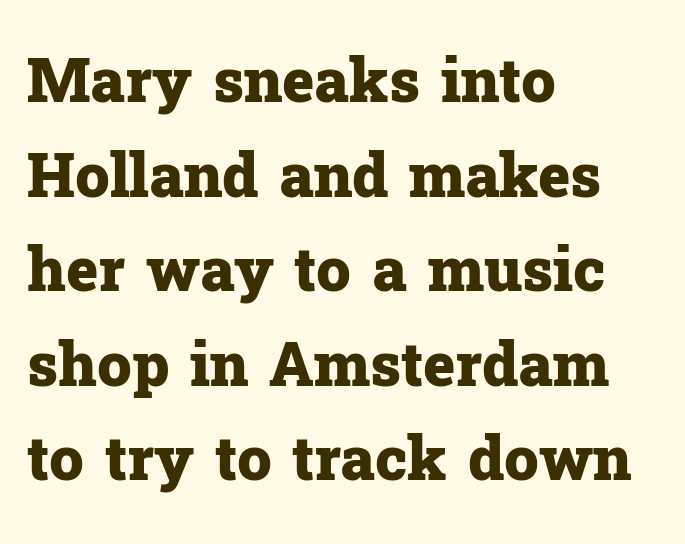
The image shows 61 px heavy serif type, upright; set left-aligned, normal line spacing (1.55x), normal letter spacing, not underlined; low stroke contrast and a medium x-height.
